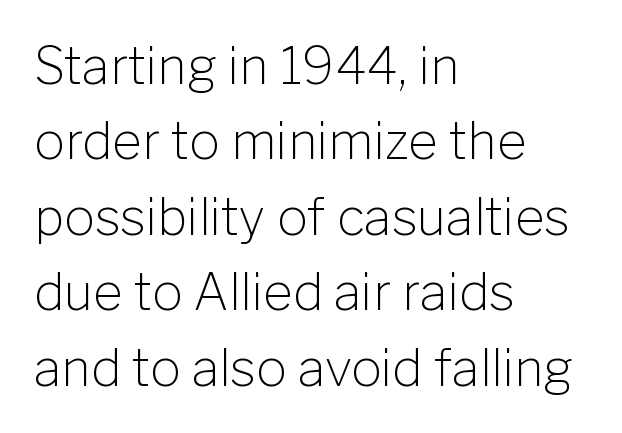
It's the straight-up-and-down kind of type. Layout note: lines flush left. The typesetting does not lean heavy: it is not bold. One glance says typical: line gaps are just what's usual. Standard letterfit; no display-style spreading of the glyphs. A bare baseline throughout the passage.
